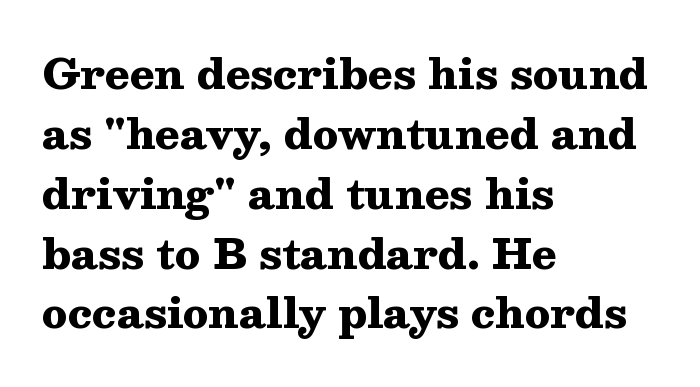
Q: Is the text bold? A: Yes.
Q: Is the text italic (slanted)? A: No, it is upright.
Q: Is the typeface a serif or a sans-serif typeface? A: Serif.
Q: Is the text underlined? A: No.
Q: How is the paragraph aligned? A: Left-aligned.
Q: Is the spacing between letters normal or unusually wide? A: Normal.
Q: Is the spacing between lines tight, normal or loose? A: Normal.
Q: Width (condensed, normal, or wide)? A: Wide.
Q: Stroke contrast? A: Medium.
Q: x-height? A: Medium.
Q: Monospaced? A: No.
